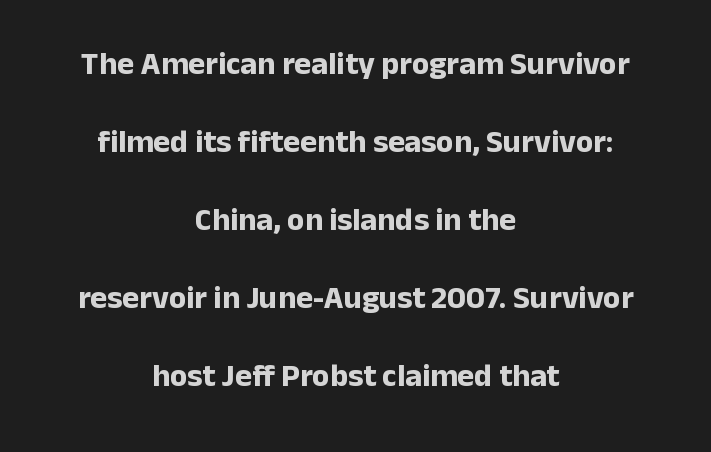
{"serif": "no", "italic": "no", "bold": "yes", "weight": "bold", "width": "normal", "stroke_contrast": "low", "x_height": "medium", "monospaced": "no", "underline": "no", "align": "center", "line_spacing": "loose", "line_spacing_ratio": 2.44, "letter_spacing": "normal", "letter_spacing_em": 0.0, "glyph_px": 32}
